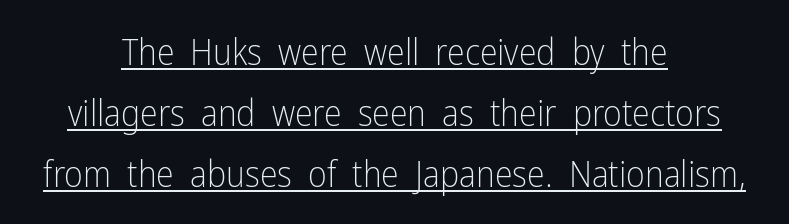
The image shows 36 px light, condensed sans-serif type, upright; set centered, normal line spacing (1.69x), normal letter spacing, underlined; low stroke contrast and a medium x-height.
